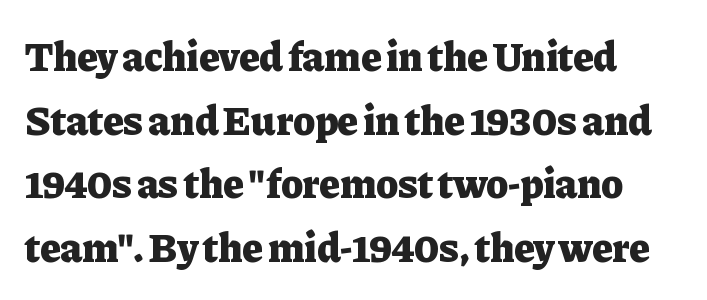
Each glyph is drawn with heavy, bold strokes. Look at the tracking — it's just the regular setting, nothing added. To sum up the face: it has serifs. The lettering stays uniformly vertical, giving the passage a roman look.
